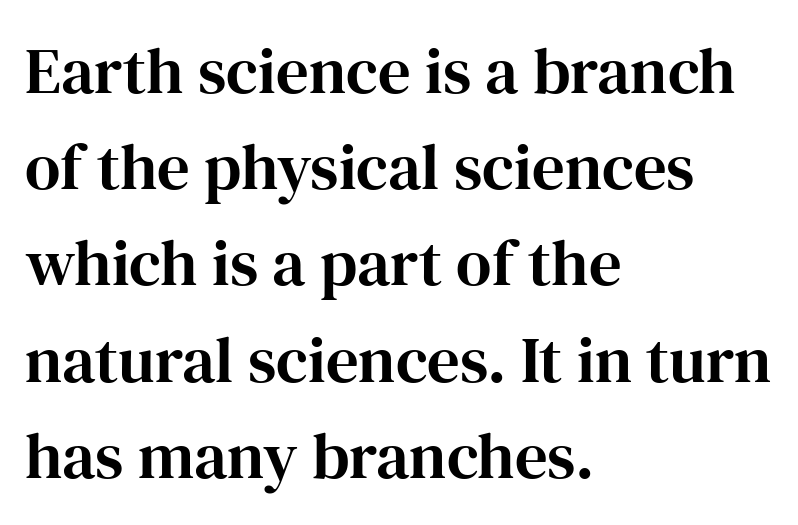
The image shows 65 px serif type, upright; set left-aligned, normal line spacing (1.48x), normal letter spacing, not underlined; high stroke contrast and a medium x-height.
